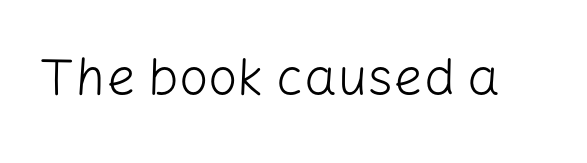
{"serif": "no", "italic": "no", "bold": "no", "weight": "light", "width": "normal", "stroke_contrast": "low", "x_height": "medium", "monospaced": "no", "underline": "no", "letter_spacing": "normal", "letter_spacing_em": 0.0, "glyph_px": 52}
